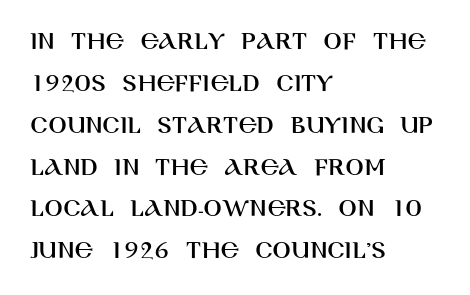
{"italic": "no", "underline": "no", "align": "left", "line_spacing": "normal", "line_spacing_ratio": 1.55, "letter_spacing": "normal", "letter_spacing_em": 0.0, "glyph_px": 27}
